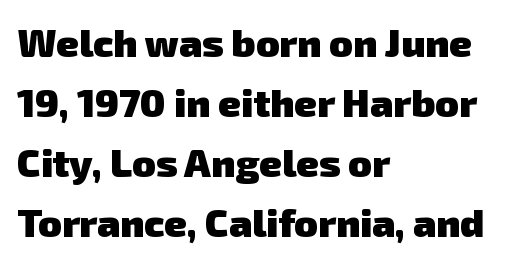
{"serif": "no", "bold": "yes", "weight": "heavy", "width": "normal", "stroke_contrast": "low", "x_height": "medium", "monospaced": "no", "underline": "no", "align": "left", "line_spacing": "normal", "line_spacing_ratio": 1.54, "letter_spacing": "normal", "letter_spacing_em": 0.0, "glyph_px": 39}
